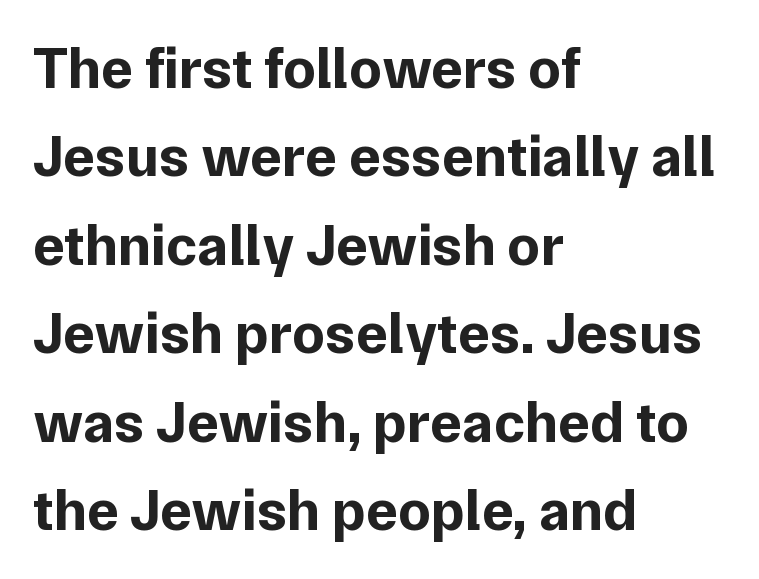
{"serif": "no", "italic": "no", "bold": "yes", "weight": "bold", "width": "normal", "stroke_contrast": "low", "x_height": "medium", "monospaced": "no", "underline": "no", "align": "left", "line_spacing": "normal", "line_spacing_ratio": 1.5, "letter_spacing": "normal", "letter_spacing_em": 0.0, "glyph_px": 59}
